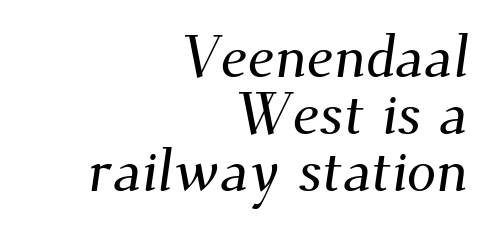
The image shows 59 px serif type; set right-aligned, tight line spacing (0.97x), normal letter spacing, not underlined; medium stroke contrast and a small x-height.
